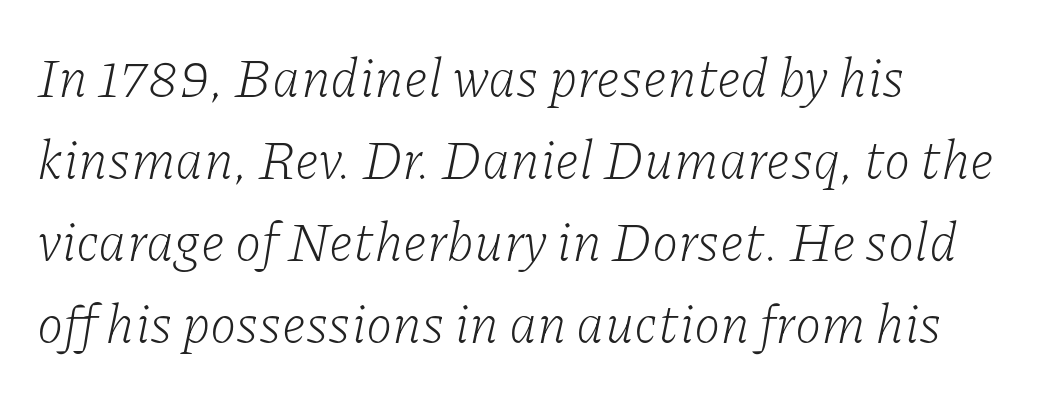
The image shows 54 px light serif type, italic (leaning right); set left-aligned, normal line spacing (1.52x), normal letter spacing, not underlined; low stroke contrast and a medium x-height.
